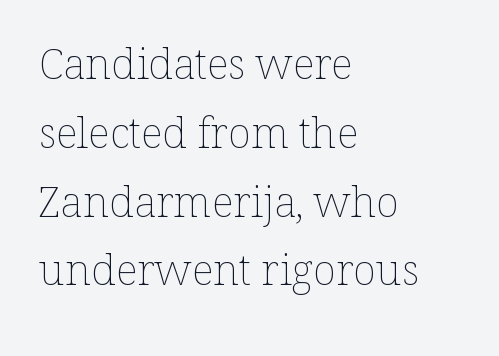
The image shows 43 px thin type, upright; set left-aligned, normal line spacing (1.6x), normal letter spacing, not underlined; low stroke contrast and a medium x-height.
